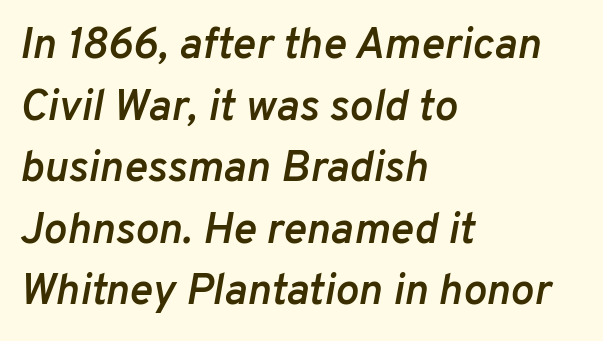
The image shows 44 px semibold type, italic (leaning right); set left-aligned, normal line spacing (1.4x), normal letter spacing, not underlined; low stroke contrast and a medium x-height.
